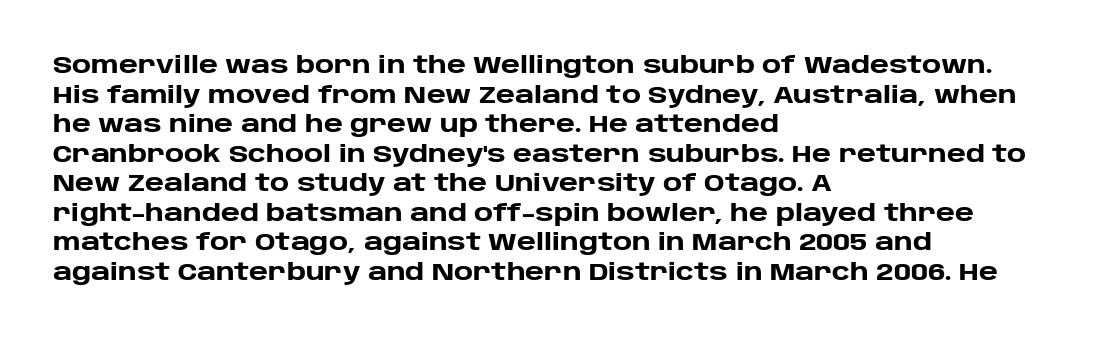
The image shows 24 px bold type, upright; set left-aligned, line spacing 1.23x, normal letter spacing, not underlined.
